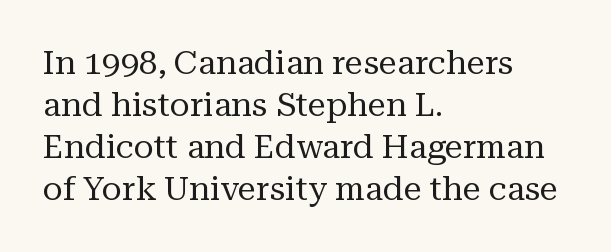
Q: Is the text bold? A: No.
Q: Is the text italic (slanted)? A: No, it is upright.
Q: Is the typeface a serif or a sans-serif typeface? A: Serif.
Q: Is the text underlined? A: No.
Q: How is the paragraph aligned? A: Left-aligned.
Q: Is the spacing between letters normal or unusually wide? A: Normal.
Q: Is the spacing between lines tight, normal or loose? A: Normal.
Q: Width (condensed, normal, or wide)? A: Normal.
Q: Stroke contrast? A: Medium.
Q: x-height? A: Medium.
Q: Monospaced? A: No.
